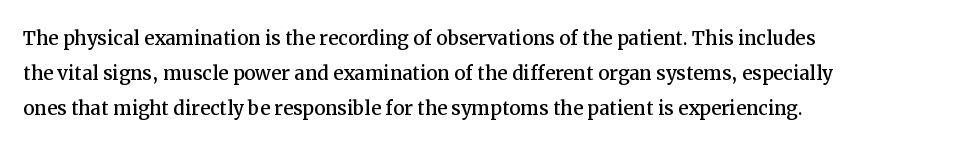
The rendering uses a moderate line-height, typical for paragraphs. A typesetter would call this zero additional tracking. Teacher's note: observe the even left margin — that is flush-left alignment. The string is rendered with underlining switched off. Posture: straight, roman, zero tilt.
